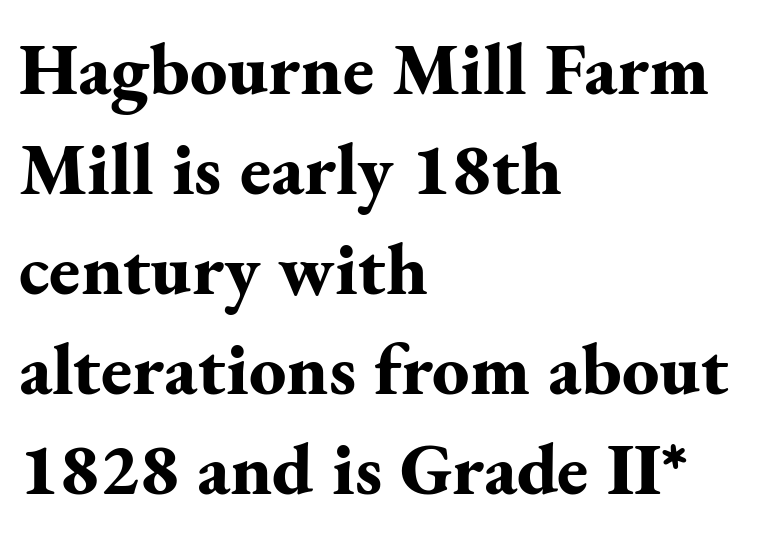
Q: Is the text bold? A: Yes.
Q: Is the text italic (slanted)? A: No, it is upright.
Q: Is the typeface a serif or a sans-serif typeface? A: Serif.
Q: Is the text underlined? A: No.
Q: How is the paragraph aligned? A: Left-aligned.
Q: Is the spacing between letters normal or unusually wide? A: Normal.
Q: Is the spacing between lines tight, normal or loose? A: Normal.
Q: Width (condensed, normal, or wide)? A: Normal.
Q: Stroke contrast? A: Medium.
Q: x-height? A: Small.
Q: Monospaced? A: No.
